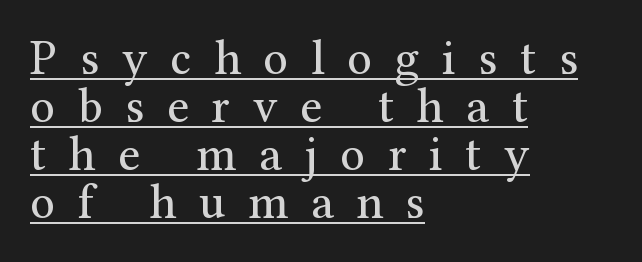
Q: Is the text bold? A: No.
Q: Is the text italic (slanted)? A: No, it is upright.
Q: Is the typeface a serif or a sans-serif typeface? A: Serif.
Q: Is the text underlined? A: Yes.
Q: How is the paragraph aligned? A: Left-aligned.
Q: Is the spacing between letters normal or unusually wide? A: Unusually wide.
Q: Is the spacing between lines tight, normal or loose? A: Tight.
Q: Width (condensed, normal, or wide)? A: Normal.
Q: Stroke contrast? A: Medium.
Q: x-height? A: Medium.
Q: Monospaced? A: No.
